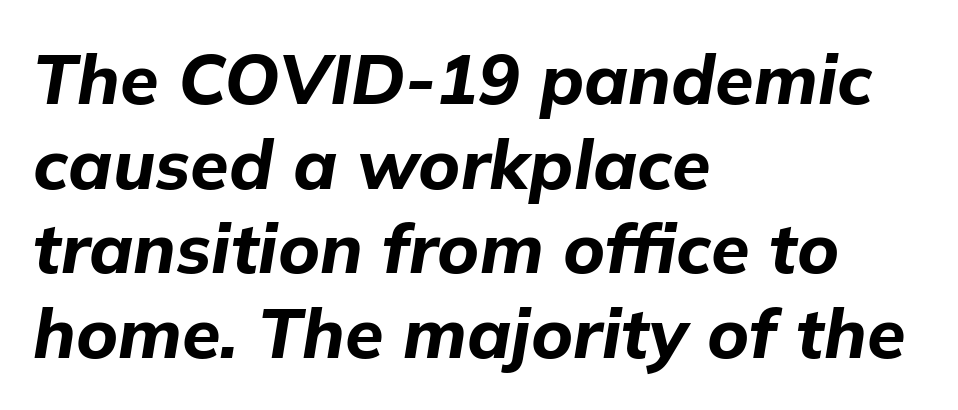
Line starts are locked; line ends wander. The text carries the slant typical of an italic or oblique font. Spacing verdict: proportional, widths tailored to each character. The words here are not underlined.
